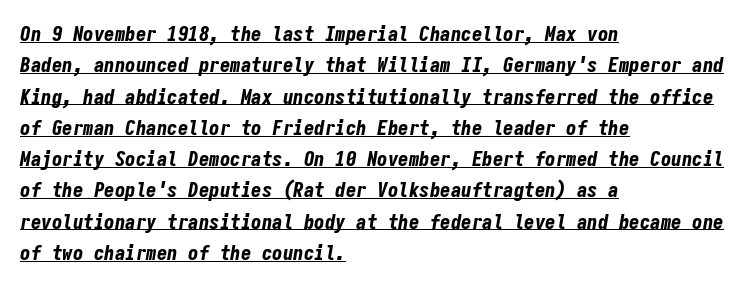
What's the leading like? Ordinary, nothing unusual. This sample uses plain, unmodified letter spacing. A rule runs beneath these lines of type. The passage is arranged the way most books set body copy — flush left.
